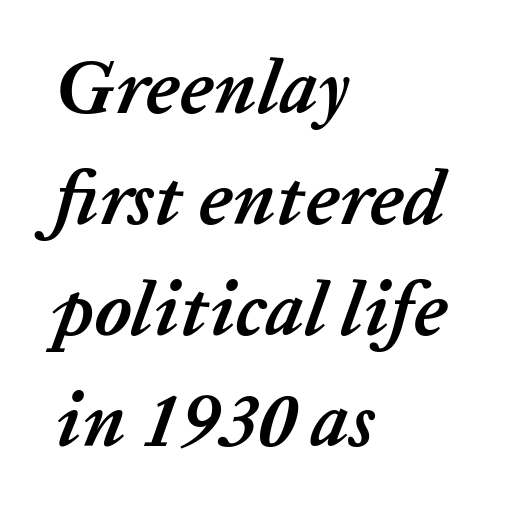
{"italic": "yes", "lean": "right", "slant_degrees": 20, "bold": "yes", "weight": "semibold", "width": "normal", "stroke_contrast": "low", "x_height": "medium", "monospaced": "no", "underline": "no", "align": "left", "line_spacing": "normal", "line_spacing_ratio": 1.46, "letter_spacing": "normal", "letter_spacing_em": 0.0, "glyph_px": 76}
